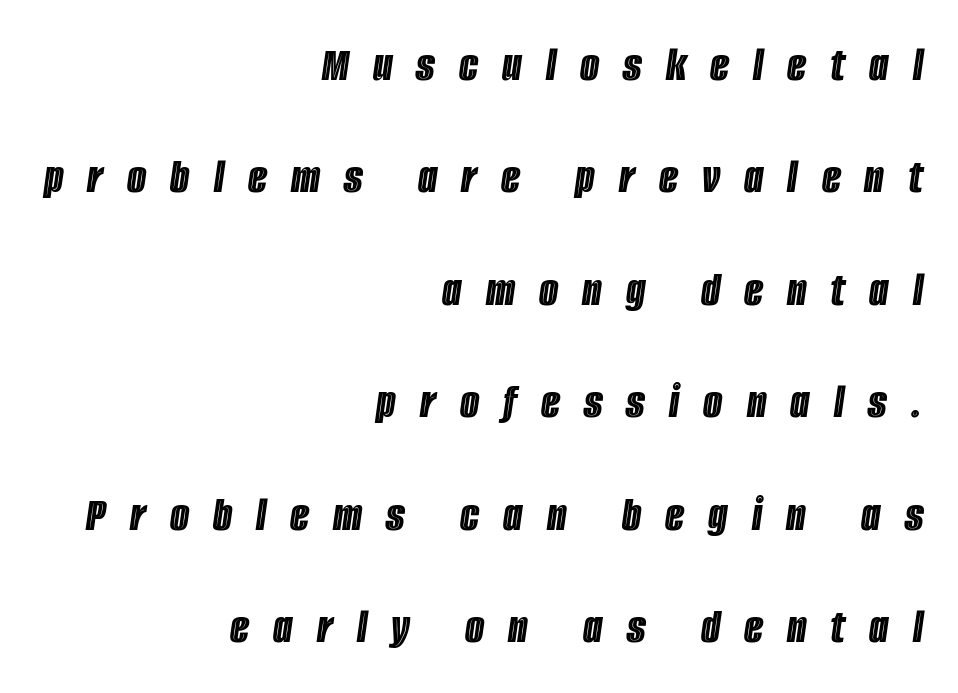
Think of a printed novel: that variable character pitch is what you see here. There is plenty of visible air inserted between adjacent glyphs. Does the copy run flush right? Yes — the right margin is perfectly even. Has an underline been added? It has not. Every character sits at an angle, as italics do.
